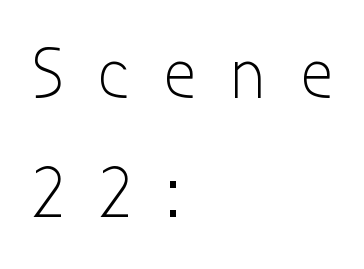
{"serif": "no", "italic": "no", "bold": "no", "weight": "light", "width": "condensed", "stroke_contrast": "low", "x_height": "medium", "monospaced": "no", "underline": "no", "align": "left", "line_spacing": "normal", "line_spacing_ratio": 1.63, "letter_spacing": "wide", "letter_spacing_em": 0.48, "glyph_px": 73}
